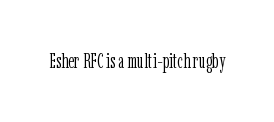
The image shows 20 px text type, upright; set normal letter spacing, not underlined.
